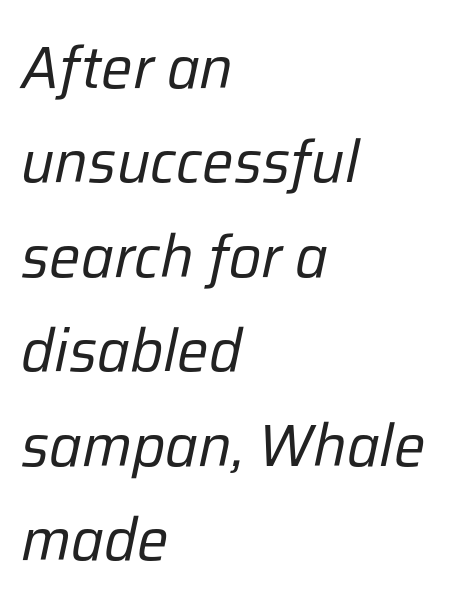
Nobody drew a line under any word here. Is this a heavy cut? Hardly; it is regular or lighter. Think of a printed novel: that variable character pitch is what you see here. Students, observe: this is what conventionally led text looks like. Designer's note — italics engaged.
